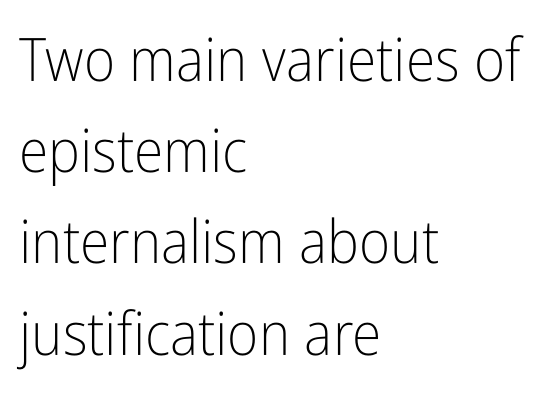
{"serif": "no", "italic": "no", "bold": "no", "weight": "light", "width": "condensed", "stroke_contrast": "low", "x_height": "medium", "monospaced": "no", "underline": "no", "align": "left", "line_spacing": "normal", "line_spacing_ratio": 1.52, "letter_spacing": "normal", "letter_spacing_em": 0.0, "glyph_px": 60}
